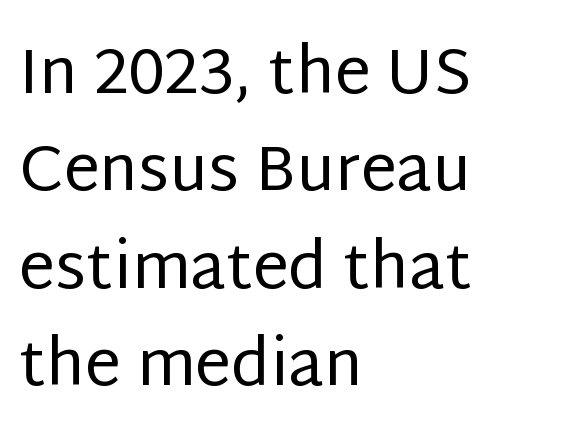
Here the designer chose a conventional face with non-uniform glyph widths. Compared with typical paragraphs, the rows here are spaced about the same. This is the regular roman posture of the typeface. Words float on clear page, feet unadorned. These lines stack with their left ends in a neat column. The typesetting does not lean heavy: it is not bold.
